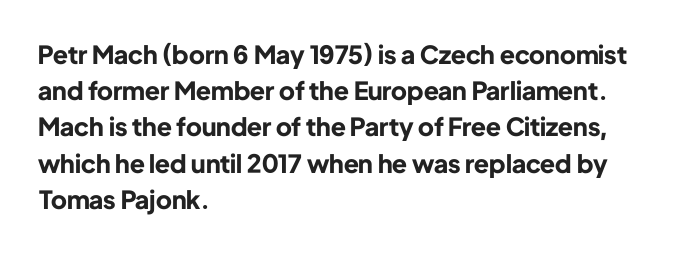
The image shows 25 px bold type, upright; set left-aligned, normal line spacing (1.45x), normal letter spacing, not underlined.
